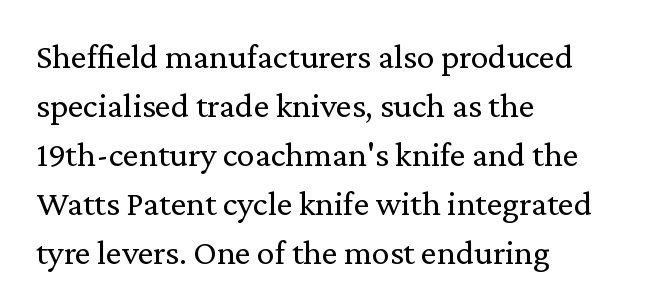
Q: Is the text bold? A: No.
Q: Is the text italic (slanted)? A: No, it is upright.
Q: Is the typeface a serif or a sans-serif typeface? A: Serif.
Q: Is the text underlined? A: No.
Q: How is the paragraph aligned? A: Left-aligned.
Q: Is the spacing between letters normal or unusually wide? A: Normal.
Q: Is the spacing between lines tight, normal or loose? A: Normal.
Q: Width (condensed, normal, or wide)? A: Normal.
Q: Stroke contrast? A: Medium.
Q: x-height? A: Medium.
Q: Monospaced? A: No.
